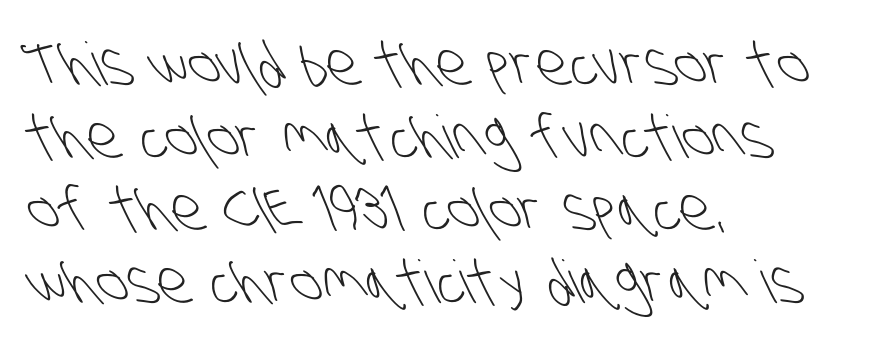
The image shows 59 px light, condensed sans-serif type; set left-aligned, line spacing 1.23x, normal letter spacing, not underlined; low stroke contrast and a large x-height.
